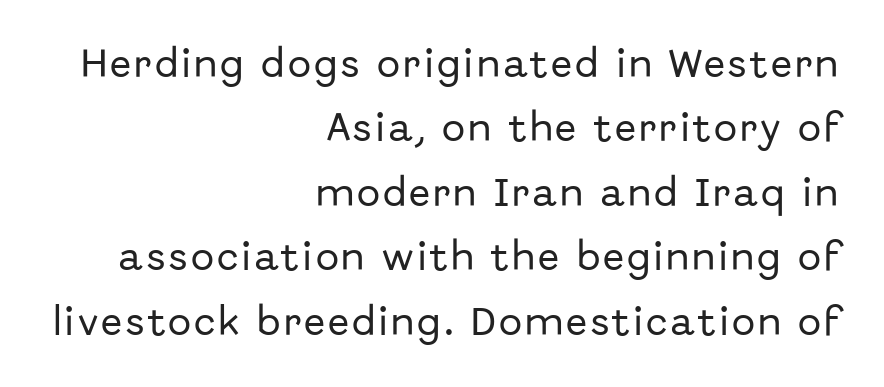
Q: Is the text italic (slanted)? A: No, it is upright.
Q: Is the typeface a serif or a sans-serif typeface? A: Sans-serif.
Q: Is the text underlined? A: No.
Q: How is the paragraph aligned? A: Right-aligned.
Q: Is the spacing between lines tight, normal or loose? A: Loose.
Q: Width (condensed, normal, or wide)? A: Normal.
Q: Stroke contrast? A: Low.
Q: x-height? A: Medium.
Q: Monospaced? A: No.
